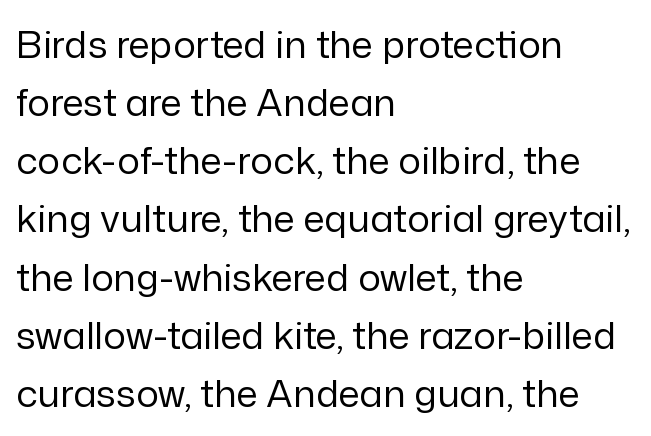
Q: Is the text bold? A: No.
Q: Is the text italic (slanted)? A: No, it is upright.
Q: Is the typeface a serif or a sans-serif typeface? A: Sans-serif.
Q: Is the text underlined? A: No.
Q: How is the paragraph aligned? A: Left-aligned.
Q: Is the spacing between letters normal or unusually wide? A: Normal.
Q: Is the spacing between lines tight, normal or loose? A: Normal.
Q: Width (condensed, normal, or wide)? A: Normal.
Q: Stroke contrast? A: Low.
Q: x-height? A: Medium.
Q: Monospaced? A: No.
